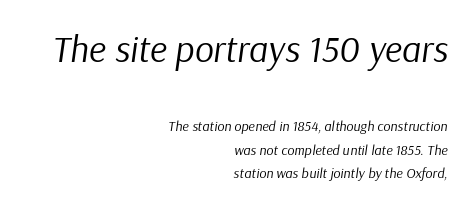
The image shows 37 px regular-weight type, italic (leaning right); set right-aligned, normal line spacing (1.69x), normal letter spacing, not underlined; the first (top) block is 2.64x larger; low stroke contrast and a medium x-height.
